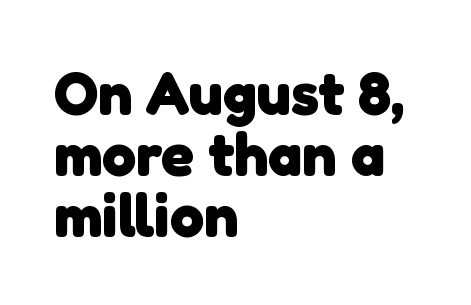
The image shows 61 px heavy sans-serif type; set left-aligned, tight line spacing (1.0x), normal letter spacing, not underlined; low stroke contrast and a medium x-height.
